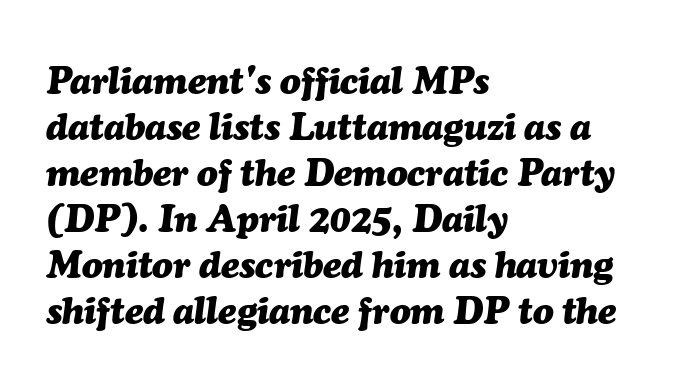
{"italic": "yes", "lean": "right", "slant_degrees": 7, "bold": "yes", "weight": "heavy", "width": "normal", "stroke_contrast": "medium", "x_height": "medium", "monospaced": "no", "underline": "no", "align": "left", "line_spacing_ratio": 1.21, "letter_spacing": "normal", "letter_spacing_em": 0.0, "glyph_px": 38}
